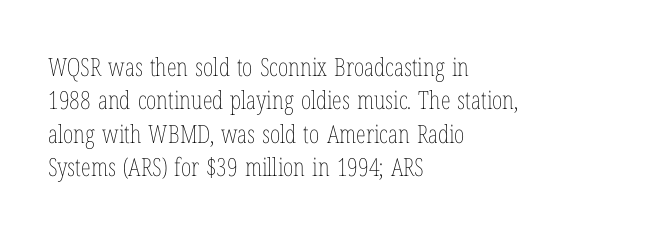
The image shows 25 px text type, upright; set left-aligned, normal line spacing (1.34x), normal letter spacing, not underlined.
